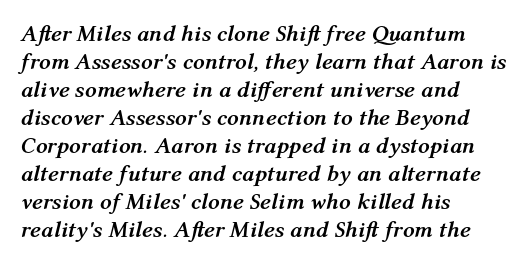
Caption: bold face, heavy strokes. Quick note: italic. The area under the type is left untouched. These lines stack with their left ends in a neat column. This sample uses plain, unmodified letter spacing.
